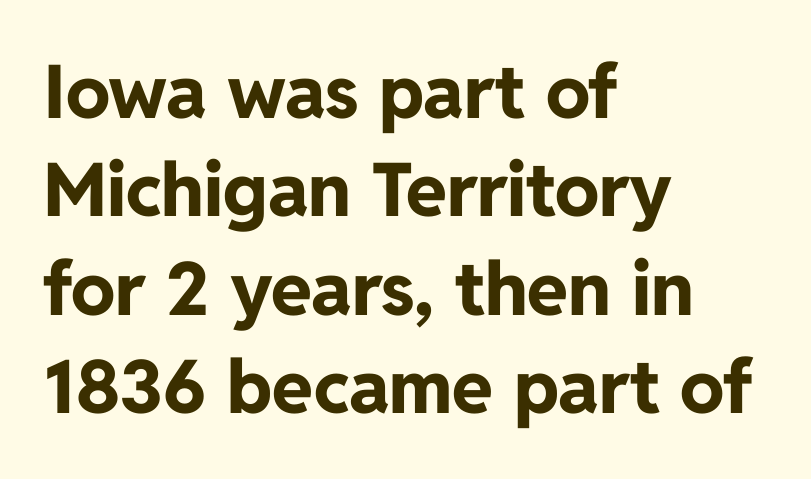
{"serif": "no", "italic": "no", "bold": "yes", "weight": "bold", "width": "normal", "stroke_contrast": "low", "x_height": "medium", "monospaced": "no", "underline": "no", "align": "left", "line_spacing": "normal", "line_spacing_ratio": 1.33, "letter_spacing": "normal", "letter_spacing_em": 0.0, "glyph_px": 74}
